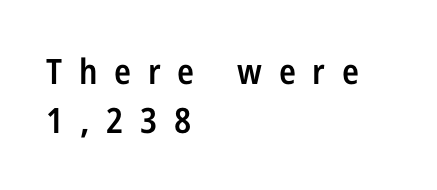
The image shows 35 px semibold, condensed sans-serif type, upright; set left-aligned, normal line spacing (1.4x), unusually wide letter spacing (+0.48 em), not underlined; low stroke contrast and a medium x-height.
